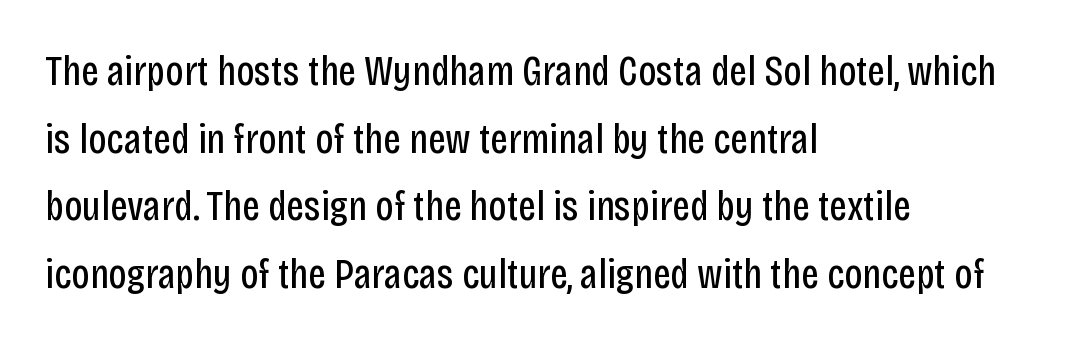
Q: Is the text bold? A: No.
Q: Is the text italic (slanted)? A: No, it is upright.
Q: Is the typeface a serif or a sans-serif typeface? A: Sans-serif.
Q: Is the text underlined? A: No.
Q: How is the paragraph aligned? A: Left-aligned.
Q: Is the spacing between letters normal or unusually wide? A: Normal.
Q: Is the spacing between lines tight, normal or loose? A: Normal.
Q: Width (condensed, normal, or wide)? A: Condensed.
Q: Stroke contrast? A: Low.
Q: x-height? A: Large.
Q: Monospaced? A: No.
